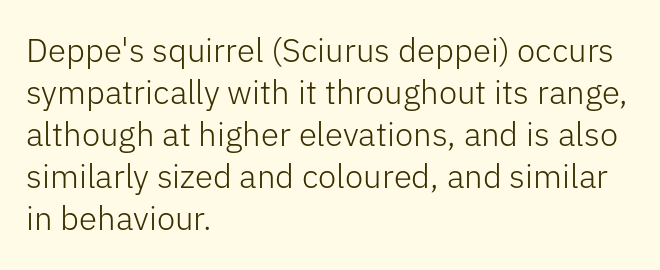
Type style note: lacks serifs. Evenly set lines give the paragraph a standard silhouette. The string is rendered with underlining switched off. Does extra space separate the letters? No, they use regular spacing. In CSS terms this would be text-align: left. Ascenders rise straight up at ninety degrees.
